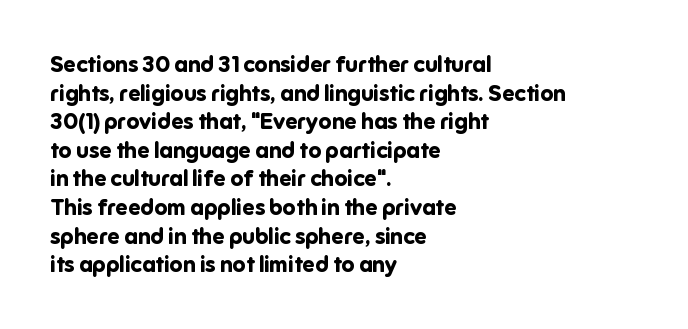
Teacher's note: observe the even left margin — that is flush-left alignment. You can tell it's not italic because the verticals are truly vertical. Words float on clear page, feet unadorned. The letterforms sit shoulder to shoulder at normal distance.
